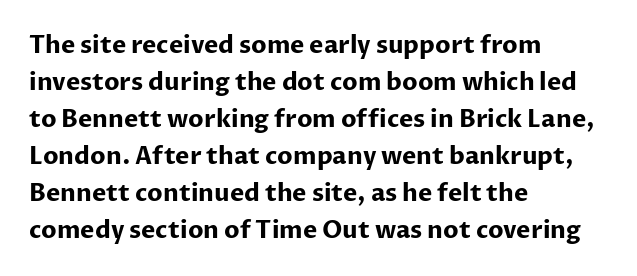
{"italic": "no", "bold": "yes", "underline": "no", "align": "left", "line_spacing": "normal", "line_spacing_ratio": 1.54, "letter_spacing": "normal", "letter_spacing_em": 0.0, "glyph_px": 24}
